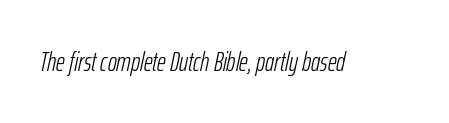
Q: Is the text bold? A: No.
Q: Is the text italic (slanted)? A: Yes, it leans right by about 12 degrees.
Q: Is the text underlined? A: No.
Q: Is the spacing between letters normal or unusually wide? A: Normal.
